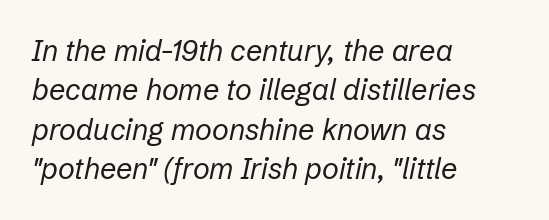
{"italic": "yes", "lean": "right", "slant_degrees": 12, "bold": "no", "weight": "regular", "width": "normal", "stroke_contrast": "low", "x_height": "medium", "monospaced": "no", "underline": "no", "align": "left", "line_spacing": "normal", "line_spacing_ratio": 1.36, "letter_spacing": "normal", "letter_spacing_em": 0.0, "glyph_px": 29}
